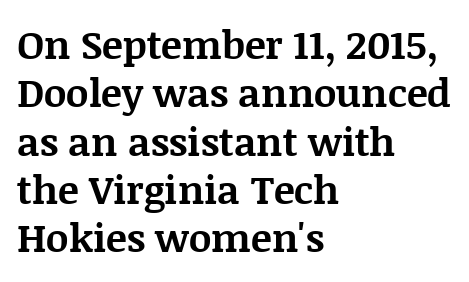
The image shows 39 px bold serif type, upright; set left-aligned, line spacing 1.24x, normal letter spacing, not underlined; medium stroke contrast and a large x-height.
